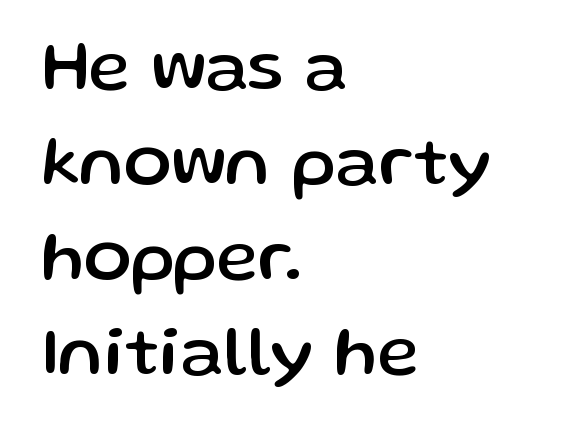
{"serif": "no", "italic": "no", "width": "normal", "stroke_contrast": "low", "x_height": "medium", "monospaced": "no", "underline": "no", "align": "left", "line_spacing": "normal", "line_spacing_ratio": 1.34, "letter_spacing": "normal", "letter_spacing_em": 0.0, "glyph_px": 71}
